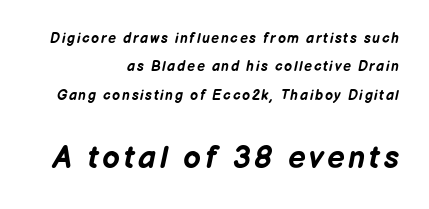
Compared with ordinary roman type, these characters are visibly tilted. Vertically, the passage feels expansive, rows floating well apart. The glyphs have the mass of a bold cut. This rendering features lettering with no underline. Type size steps up from the first block to the second.
